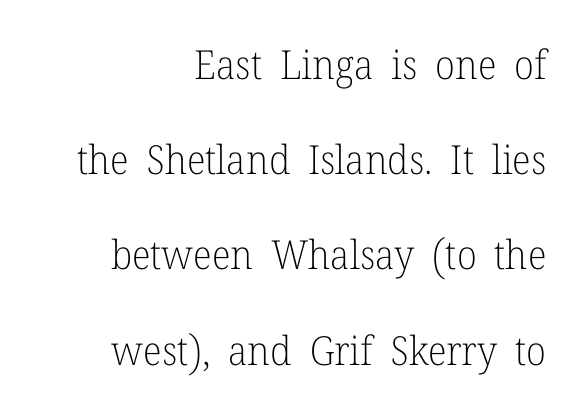
Q: Is the text bold? A: No.
Q: Is the text italic (slanted)? A: No, it is upright.
Q: Is the typeface a serif or a sans-serif typeface? A: Serif.
Q: Is the text underlined? A: No.
Q: How is the paragraph aligned? A: Right-aligned.
Q: Is the spacing between letters normal or unusually wide? A: Normal.
Q: Is the spacing between lines tight, normal or loose? A: Loose.
Q: Width (condensed, normal, or wide)? A: Normal.
Q: Stroke contrast? A: Low.
Q: x-height? A: Medium.
Q: Monospaced? A: No.
